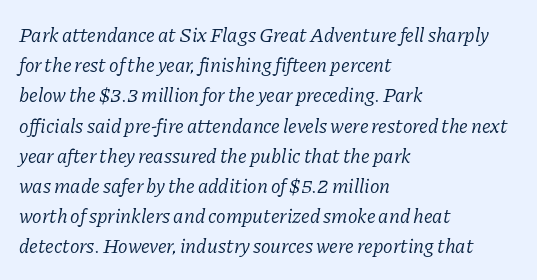
The image shows 20 px text type, italic (leaning right); set left-aligned, normal line spacing (1.51x), normal letter spacing, not underlined.
